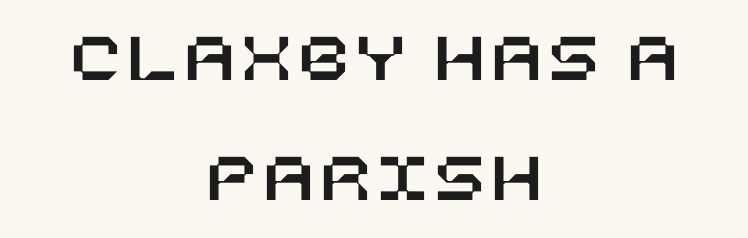
The image shows 72 px text type, upright; set centered, normal line spacing (1.67x), not underlined; low stroke contrast and a large x-height.
